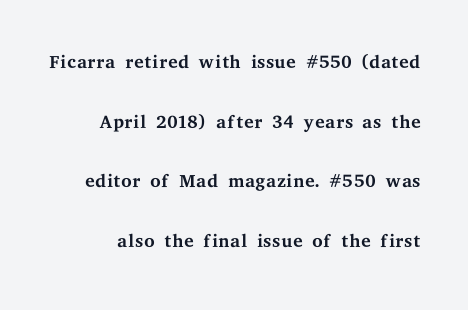
Each row of text sits above clean, open space. The font's upright variant was chosen for this text. Nothing heavy about these letters — not bold at all. Glyph-to-glyph distance matches everyday printed text. The leading is generous, giving the passage an open texture.
